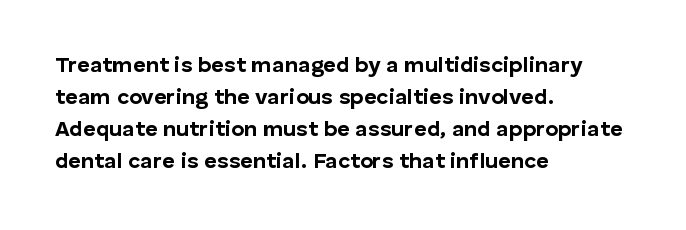
The image shows 22 px bold type, upright; set left-aligned, normal line spacing (1.46x), normal letter spacing, not underlined.
